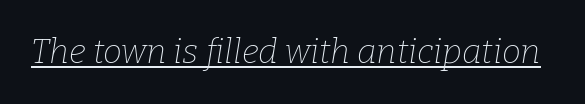
{"serif": "yes", "italic": "yes", "lean": "right", "slant_degrees": 9, "bold": "no", "weight": "thin", "width": "normal", "stroke_contrast": "low", "x_height": "medium", "monospaced": "no", "underline": "yes", "letter_spacing": "normal", "letter_spacing_em": 0.0, "glyph_px": 34}
